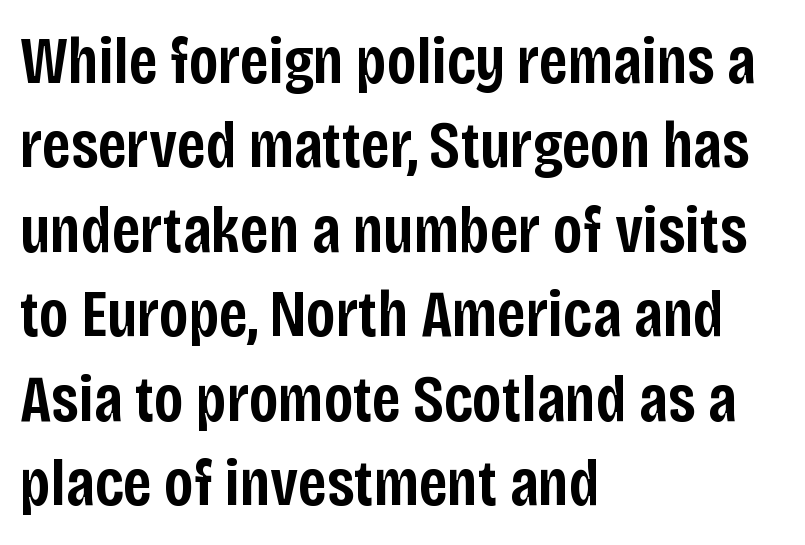
The image shows 67 px semibold, condensed sans-serif type, upright; set left-aligned, normal line spacing (1.26x), normal letter spacing, not underlined; low stroke contrast and a large x-height.
